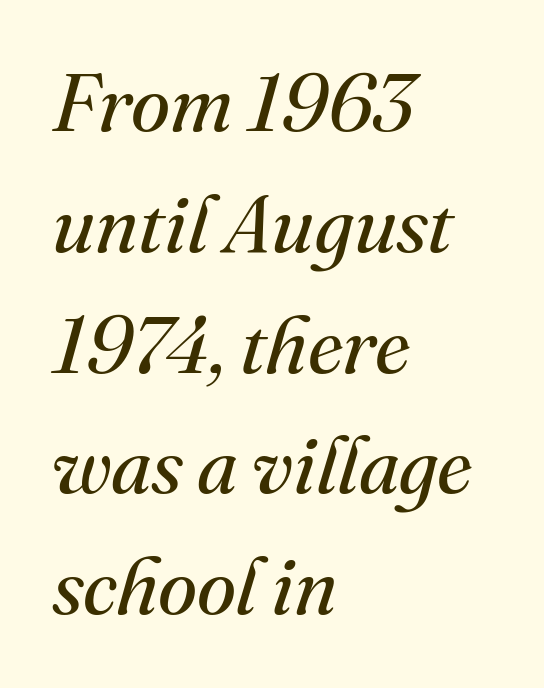
Q: Is the text bold? A: No.
Q: Is the text italic (slanted)? A: Yes, it leans right by about 16 degrees.
Q: Is the typeface a serif or a sans-serif typeface? A: Serif.
Q: Is the text underlined? A: No.
Q: How is the paragraph aligned? A: Left-aligned.
Q: Is the spacing between letters normal or unusually wide? A: Normal.
Q: Is the spacing between lines tight, normal or loose? A: Normal.
Q: Width (condensed, normal, or wide)? A: Normal.
Q: Stroke contrast? A: Medium.
Q: x-height? A: Small.
Q: Monospaced? A: No.
